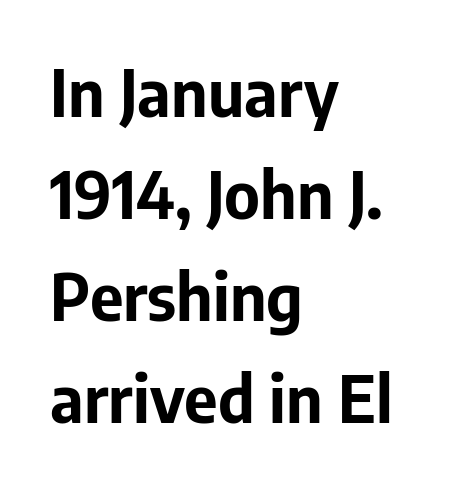
The strokes are fattened all the way to bold. Every row of glyphs begins at an identical x-position on the left. Ascenders rise straight up at ninety degrees. The characters display no serif detailing; their extremities are plain. Has an underline been added? It has not. The rows are spaced the way most documents space them.
